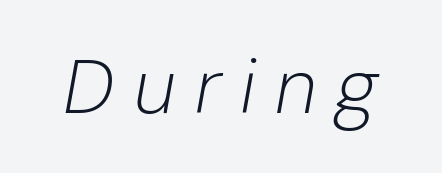
The image shows 77 px light type, italic (leaning right); set unusually wide letter spacing (+0.25 em), not underlined; low stroke contrast and a medium x-height.
